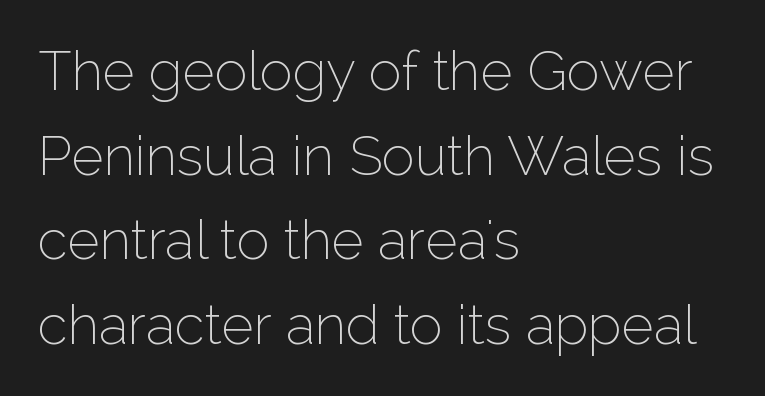
{"serif": "no", "italic": "no", "bold": "no", "weight": "thin", "width": "normal", "stroke_contrast": "low", "x_height": "medium", "monospaced": "no", "underline": "no", "align": "left", "line_spacing": "normal", "line_spacing_ratio": 1.54, "letter_spacing": "normal", "letter_spacing_em": 0.0, "glyph_px": 55}
